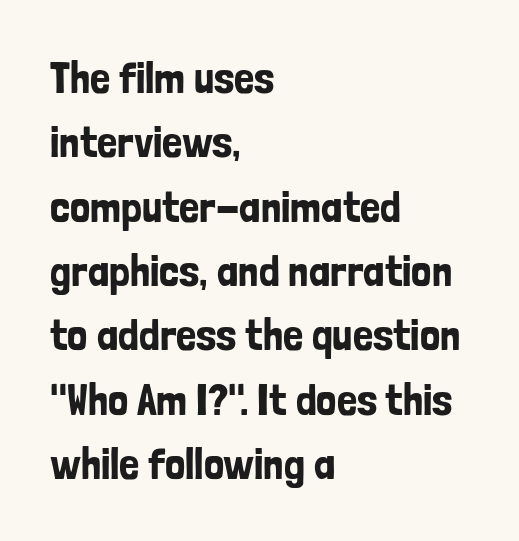
The font's upright variant was chosen for this text. Underline: absent. Visually the block forms a straight wall on the left and a jagged coastline on the right. Character widths vary here, with narrow letters taking less room than wide ones. Compared with typical body copy, the letter spacing here is the same.
